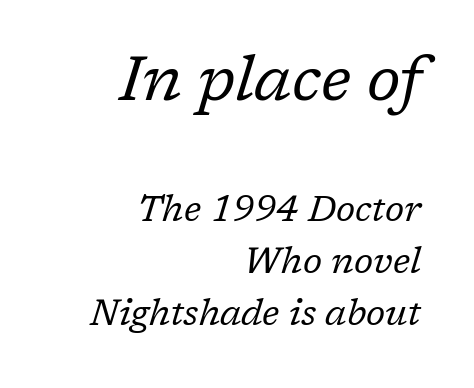
{"serif": "yes", "italic": "yes", "lean": "right", "slant_degrees": 17, "bold": "no", "weight": "regular", "width": "normal", "stroke_contrast": "low", "x_height": "medium", "monospaced": "no", "underline": "no", "align": "right", "line_spacing": "normal", "line_spacing_ratio": 1.44, "letter_spacing": "normal", "letter_spacing_em": 0.0, "larger_block": "first", "size_ratio": 1.75, "glyph_px": 63}
